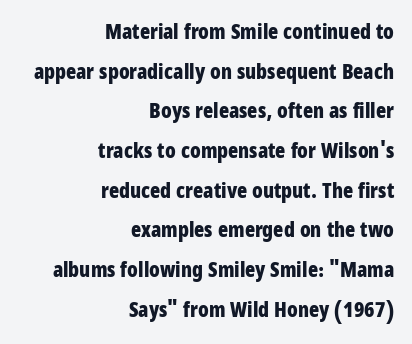
Q: Is the text bold? A: Yes.
Q: Is the text italic (slanted)? A: No, it is upright.
Q: Is the text underlined? A: No.
Q: How is the paragraph aligned? A: Right-aligned.
Q: Is the spacing between letters normal or unusually wide? A: Normal.
